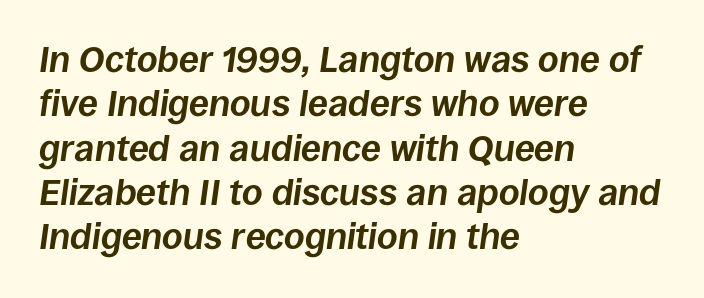
{"italic": "yes", "lean": "right", "slant_degrees": 8, "bold": "yes", "weight": "bold", "width": "normal", "stroke_contrast": "low", "x_height": "large", "monospaced": "no", "underline": "no", "align": "left", "line_spacing_ratio": 1.23, "letter_spacing": "normal", "letter_spacing_em": 0.0, "glyph_px": 36}
